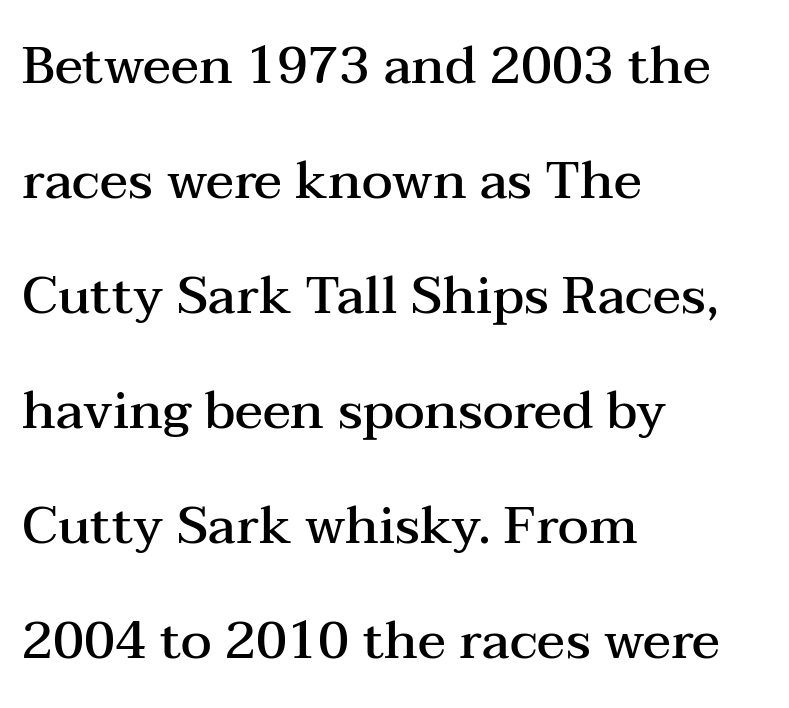
The image shows 52 px semibold, wide serif type, upright; set left-aligned, loose line spacing (2.21x), normal letter spacing, not underlined; medium stroke contrast and a medium x-height.
